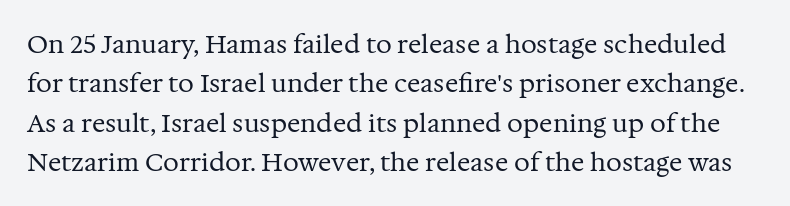
The image shows 25 px text type, upright; set normal line spacing (1.58x), normal letter spacing, not underlined.
